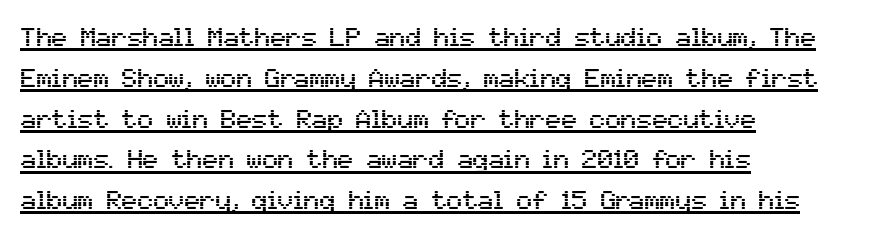
Is there much room between lines? A standard amount, neither cramped nor airy. Rendered with straight, roman letterforms. Compared with a centered layout, this one pins lines to the left instead. Honestly, the letter spacing is just normal — you wouldn't notice it. A baseline rule has been typeset under these characters.
